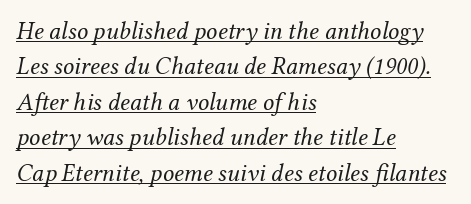
Is there an underline? Yes — a line sits under the letters. Caption: standard tracking, unaltered. This sample uses an oblique cut, with every glyph tilted off the vertical. This sample is left-justified, so line endings fall wherever the words run out. The designer left line spacing at the default. The weight tops out at a normal text grade.
